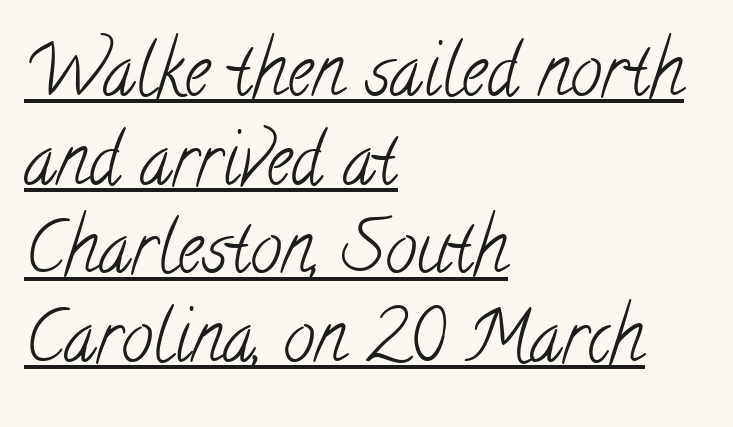
{"serif": "yes", "bold": "no", "weight": "light", "width": "condensed", "stroke_contrast": "low", "x_height": "small", "monospaced": "no", "underline": "yes", "align": "left", "line_spacing": "normal", "line_spacing_ratio": 1.25, "letter_spacing": "normal", "letter_spacing_em": 0.0, "glyph_px": 71}
